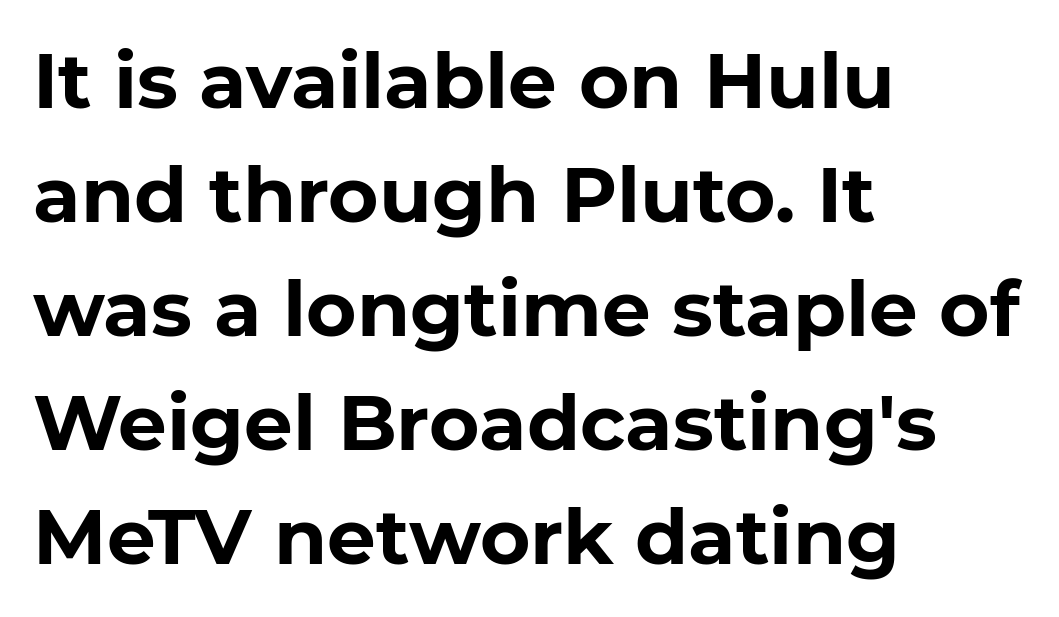
The glyphs are unaccompanied by any horizontal stroke below them. Regarding leading, the lines here are spaced in the standard way. Visually the block forms a straight wall on the left and a jagged coastline on the right. This is the regular roman posture of the typeface. Do the characters align in a grid? No, the font is proportional. Serif or sans? Sans — the stroke terminals are bare.
